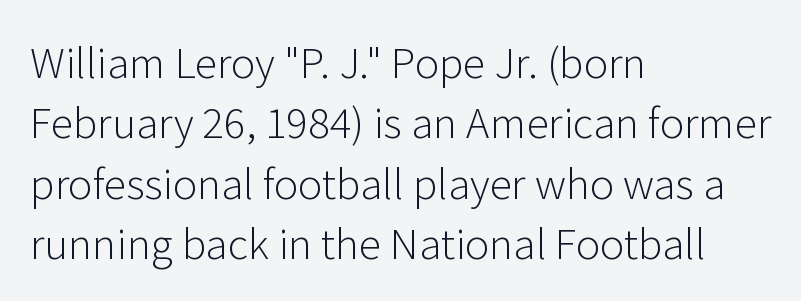
The image shows 41 px light sans-serif type, upright; set left-aligned, normal line spacing (1.47x), normal letter spacing, not underlined; low stroke contrast and a medium x-height.
